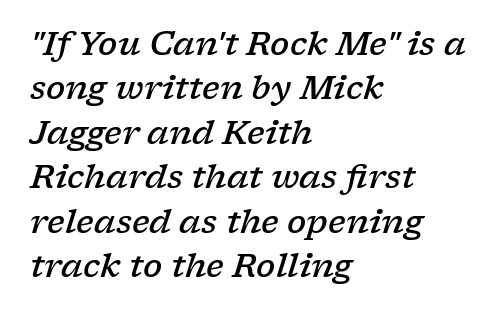
The image shows 32 px semibold, wide serif type, italic (leaning right); set left-aligned, normal line spacing (1.39x), normal letter spacing, not underlined; low stroke contrast and a medium x-height.
